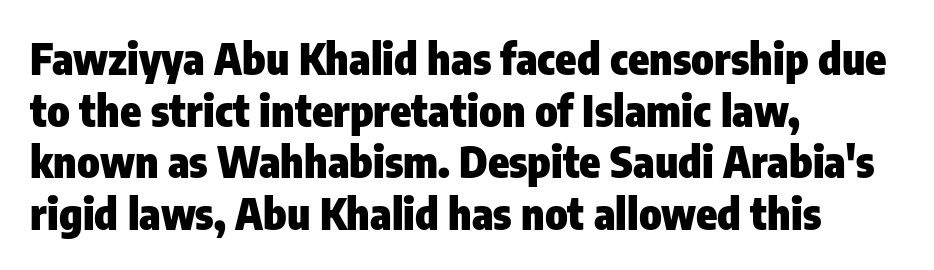
Check where the strokes stop: nothing finishes them off — pure sans. Spacing between characters is what you'd get straight out of the box. The specimen reads as upright at a glance. The rendering uses a bold face; every stroke is thick and dark. This sample has the flowing, uneven cadence of proportional lettering. If you drew a ruler down the left edge, every line would touch it.
